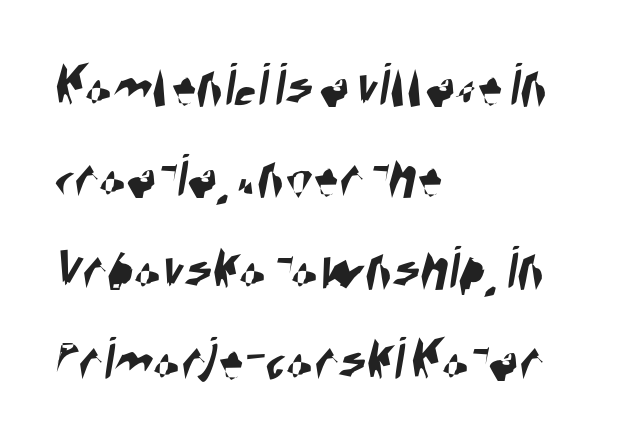
{"serif": "no", "width": "condensed", "stroke_contrast": "high", "x_height": "large", "monospaced": "no", "underline": "no", "align": "left", "line_spacing": "normal", "line_spacing_ratio": 1.45, "letter_spacing": "normal", "letter_spacing_em": 0.0, "glyph_px": 63}
